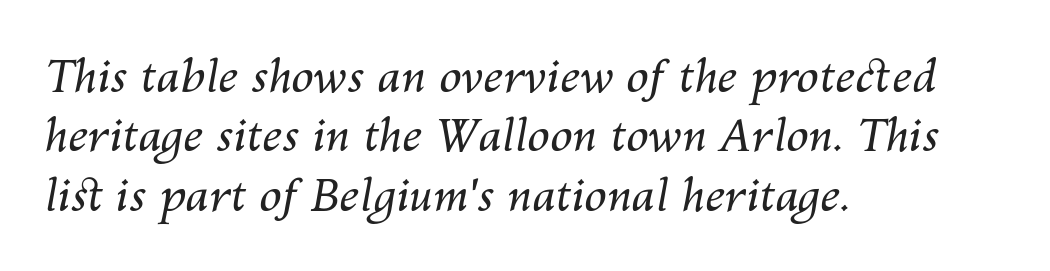
{"italic": "yes", "lean": "right", "slant_degrees": 10, "bold": "no", "weight": "regular", "width": "normal", "stroke_contrast": "medium", "x_height": "medium", "monospaced": "no", "underline": "no", "align": "left", "line_spacing": "normal", "line_spacing_ratio": 1.32, "letter_spacing": "normal", "letter_spacing_em": 0.0, "glyph_px": 45}
